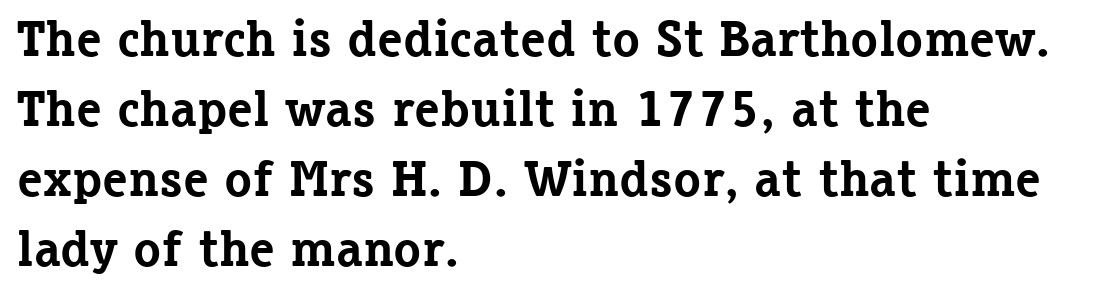
The image shows 51 px bold serif type, upright; set left-aligned, normal line spacing (1.37x), normal letter spacing, not underlined; low stroke contrast and a medium x-height.
